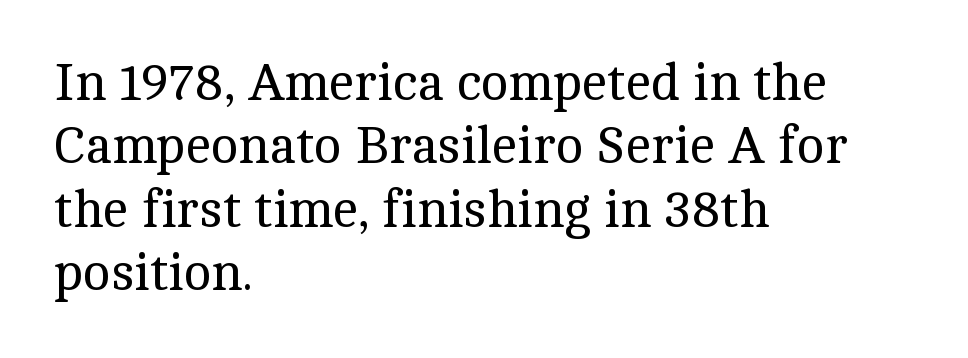
Looks like regular typesetting: each glyph gets only the width it needs. Font category for this specimen: serif. Notice how the stems are strictly vertical — no italics here. Default kerning and tracking; the words read as compact shapes.
